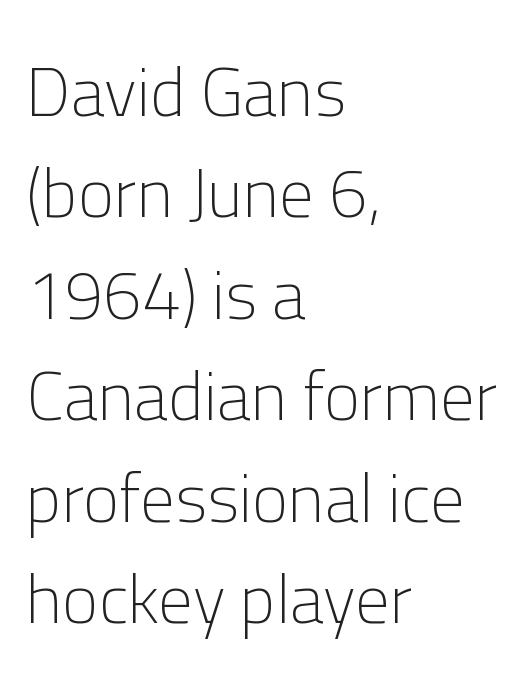
{"serif": "no", "italic": "no", "bold": "no", "weight": "light", "width": "normal", "stroke_contrast": "low", "x_height": "medium", "monospaced": "no", "underline": "no", "align": "left", "line_spacing": "normal", "line_spacing_ratio": 1.47, "letter_spacing": "normal", "letter_spacing_em": 0.0, "glyph_px": 69}
